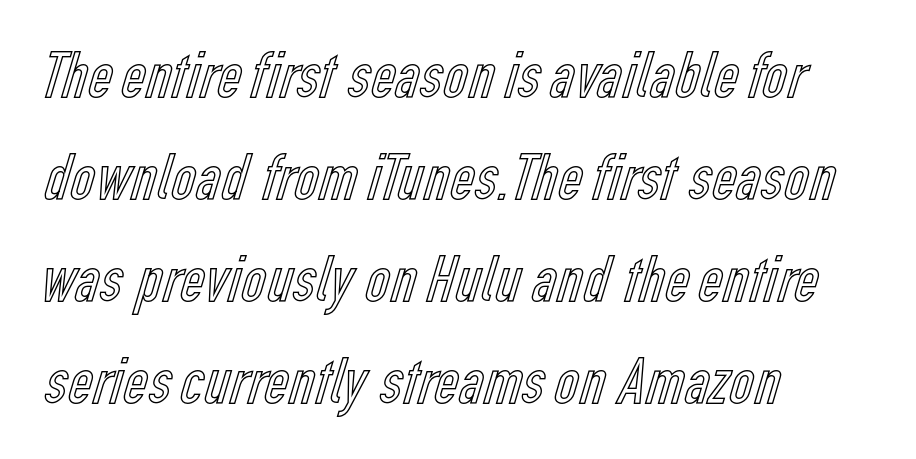
The image shows 68 px condensed type; set left-aligned, normal line spacing (1.5x), normal letter spacing, not underlined; a medium x-height.
